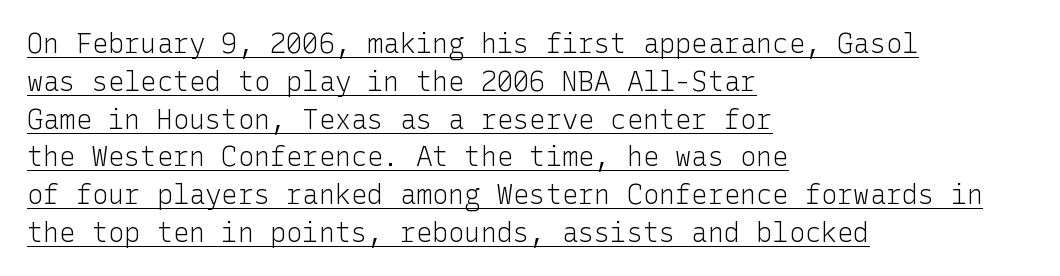
Q: Is the text bold? A: No.
Q: Is the text italic (slanted)? A: No, it is upright.
Q: Is the text underlined? A: Yes.
Q: How is the paragraph aligned? A: Left-aligned.
Q: Is the spacing between letters normal or unusually wide? A: Normal.
Q: Is the spacing between lines tight, normal or loose? A: Normal.
